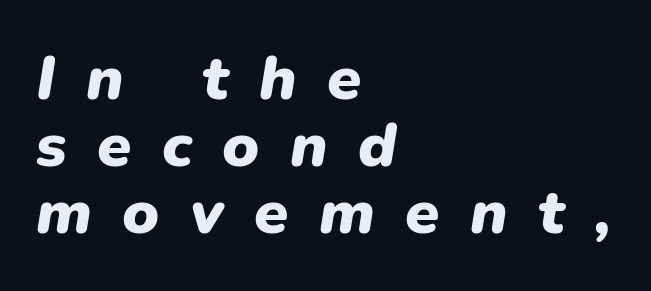
{"italic": "yes", "lean": "right", "slant_degrees": 9, "bold": "yes", "weight": "heavy", "width": "normal", "stroke_contrast": "low", "x_height": "medium", "monospaced": "no", "underline": "no", "align": "left", "line_spacing": "tight", "line_spacing_ratio": 1.08, "letter_spacing": "wide", "letter_spacing_em": 0.49, "glyph_px": 62}
